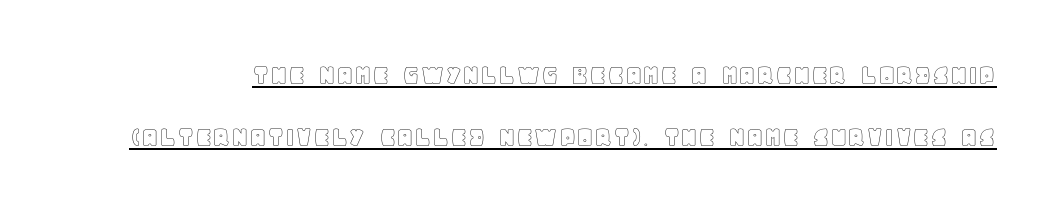
{"italic": "no", "width": "normal", "x_height": "large", "monospaced": "no", "underline": "yes", "line_spacing": "loose", "line_spacing_ratio": 1.99, "letter_spacing": "normal", "letter_spacing_em": 0.0, "glyph_px": 31}
